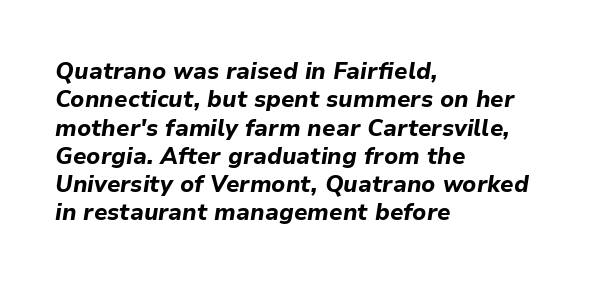
The image shows 23 px bold type, italic (leaning right); set left-aligned, line spacing 1.23x, normal letter spacing, not underlined.
